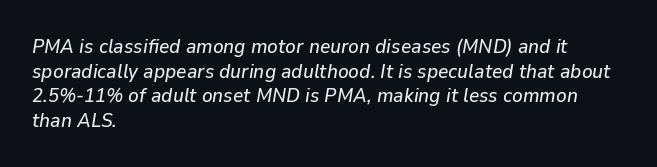
{"italic": "yes", "lean": "right", "slant_degrees": 9, "underline": "no", "align": "left", "line_spacing_ratio": 1.23, "letter_spacing": "normal", "letter_spacing_em": 0.0, "glyph_px": 20}
